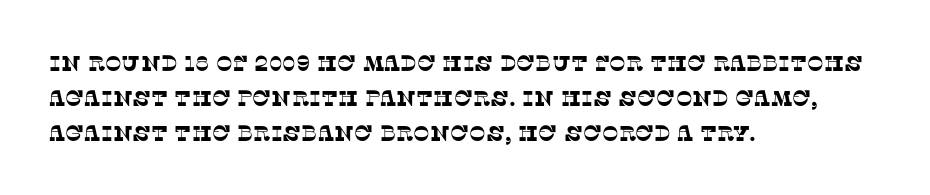
Check under the words: just untouched page. The rendering keeps characters at their native spacing. Successive baselines arrive at the customary interval. The typesetter chose a ragged-right arrangement here.
